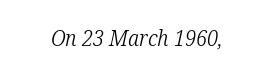
The image shows 22 px text type, italic (leaning right); set normal letter spacing, not underlined.
